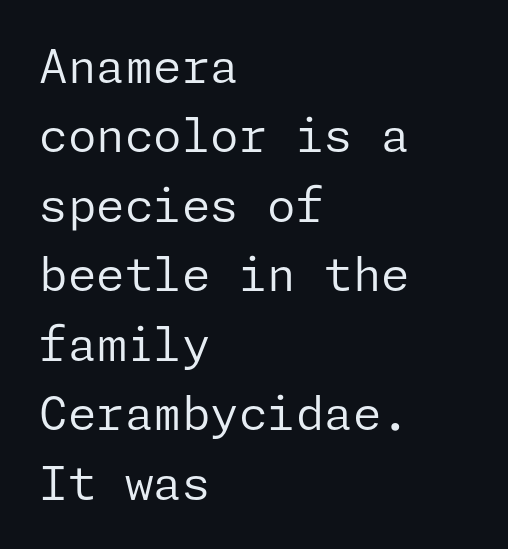
A sans-serif font was chosen for this passage. On a weight scale, this lands at 450 or below. Rows of type keep a routine distance in the vertical direction. Nobody drew a line under any word here.
